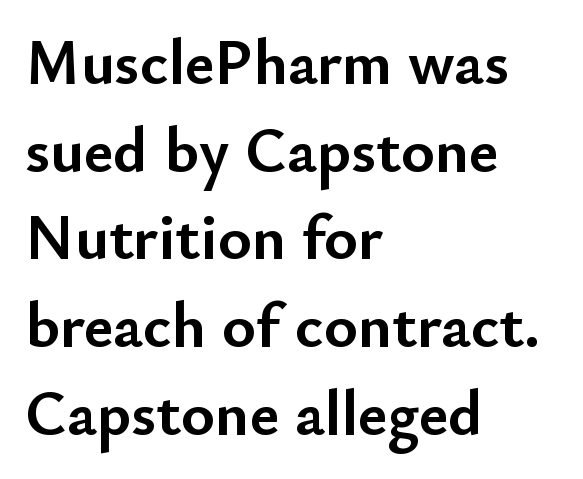
{"serif": "no", "italic": "no", "bold": "yes", "weight": "semibold", "width": "normal", "stroke_contrast": "low", "x_height": "small", "monospaced": "no", "underline": "no", "align": "left", "line_spacing": "normal", "line_spacing_ratio": 1.37, "letter_spacing": "normal", "letter_spacing_em": 0.0, "glyph_px": 64}
